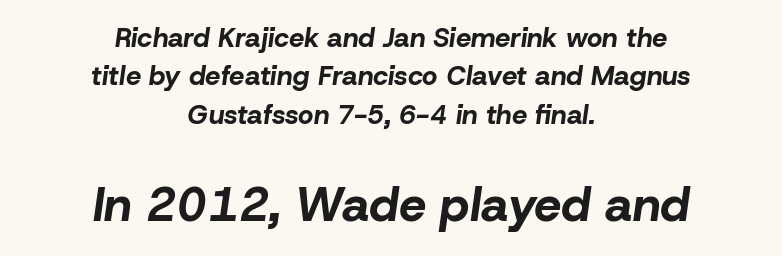
Q: Is the text bold? A: Yes.
Q: Is the text italic (slanted)? A: Yes, it leans right by about 8 degrees.
Q: Is the text underlined? A: No.
Q: How is the paragraph aligned? A: Centered.
Q: Is the spacing between letters normal or unusually wide? A: Normal.
Q: Is the spacing between lines tight, normal or loose? A: Normal.
Q: Which block of text is set in a larger size, the first (top) or the second (bottom)? A: The second (bottom) one.
Q: Width (condensed, normal, or wide)? A: Normal.
Q: Stroke contrast? A: Low.
Q: x-height? A: Medium.
Q: Monospaced? A: No.
